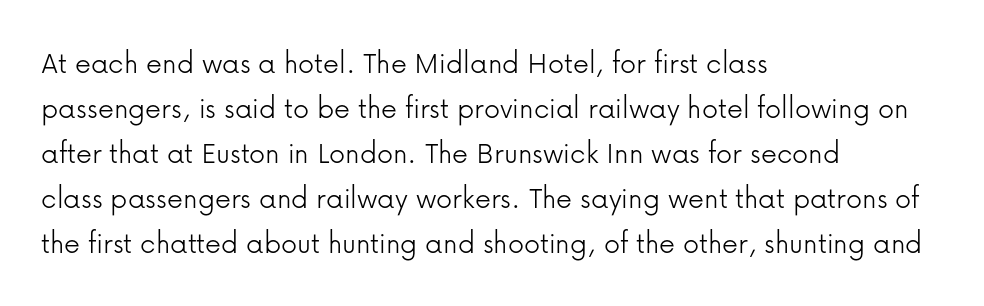
The image shows 32 px light sans-serif type, upright; set left-aligned, normal line spacing (1.41x), normal letter spacing, not underlined; low stroke contrast and a medium x-height.
